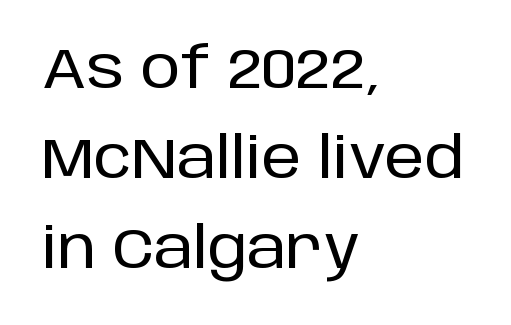
{"serif": "no", "italic": "no", "width": "normal", "stroke_contrast": "low", "x_height": "large", "monospaced": "no", "underline": "no", "align": "left", "line_spacing": "normal", "line_spacing_ratio": 1.58, "letter_spacing": "normal", "letter_spacing_em": 0.0, "glyph_px": 57}
